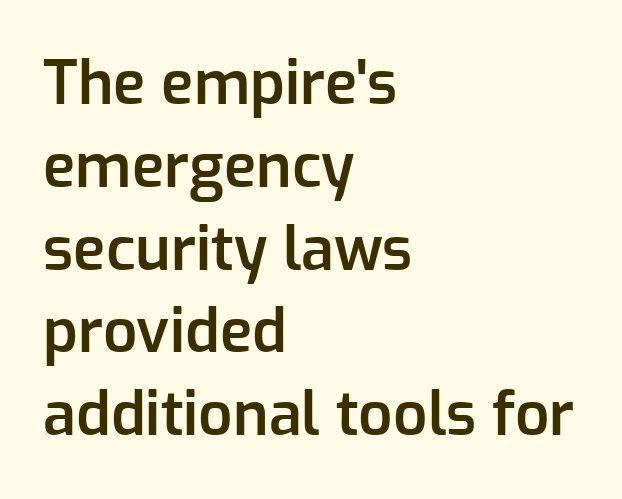
The image shows 60 px semibold sans-serif type, upright; set left-aligned, normal line spacing (1.38x), normal letter spacing, not underlined; low stroke contrast and a medium x-height.
